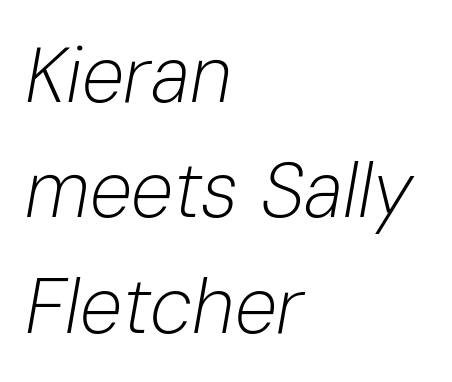
{"italic": "yes", "lean": "right", "slant_degrees": 10, "bold": "no", "weight": "light", "width": "normal", "stroke_contrast": "low", "x_height": "medium", "monospaced": "no", "underline": "no", "align": "left", "line_spacing": "normal", "line_spacing_ratio": 1.5, "letter_spacing": "normal", "letter_spacing_em": 0.0, "glyph_px": 77}
